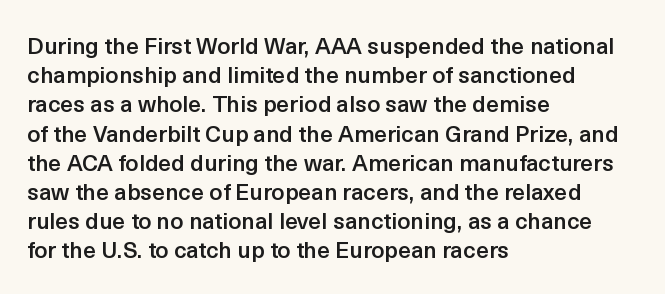
Q: Is the text bold? A: Semi-bold.
Q: Is the text italic (slanted)? A: No, it is upright.
Q: Is the text underlined? A: No.
Q: How is the paragraph aligned? A: Left-aligned.
Q: Is the spacing between letters normal or unusually wide? A: Normal.
Q: Is the spacing between lines tight, normal or loose? A: Normal.
